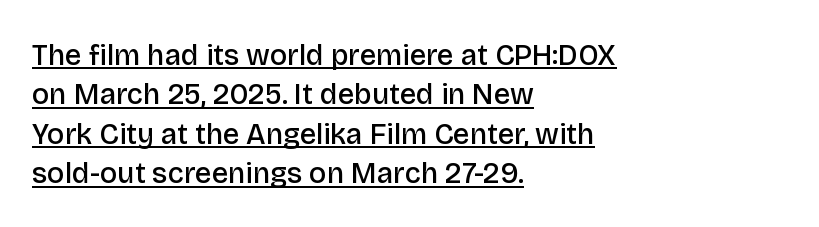
Q: Is the text bold? A: Semi-bold.
Q: Is the text italic (slanted)? A: No, it is upright.
Q: Is the typeface a serif or a sans-serif typeface? A: Sans-serif.
Q: Is the text underlined? A: Yes.
Q: How is the paragraph aligned? A: Left-aligned.
Q: Is the spacing between letters normal or unusually wide? A: Normal.
Q: Is the spacing between lines tight, normal or loose? A: Normal.
Q: Width (condensed, normal, or wide)? A: Normal.
Q: Stroke contrast? A: Low.
Q: x-height? A: Large.
Q: Monospaced? A: No.
